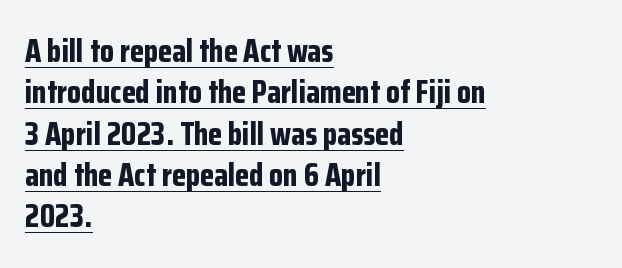
The rendering anchors every line to the left-hand side. Honestly, the underline is the first thing you notice here. Does the leading feel generous? No, just average. The letters advance in unequal steps, a hallmark of proportional type.
